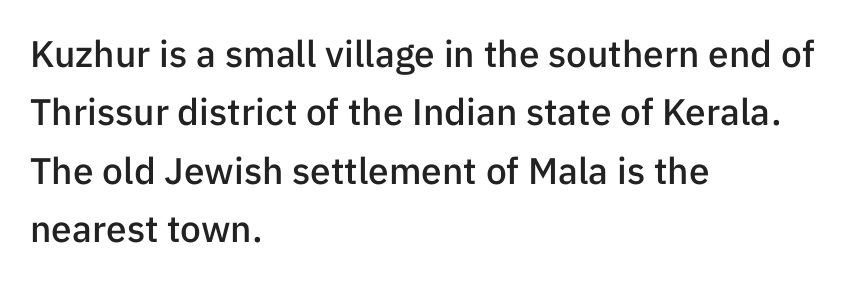
Here the designer chose a conventional face with non-uniform glyph widths. Type without underlining. In terms of letterform style, serifs are entirely absent. Line spacing here is normal.
